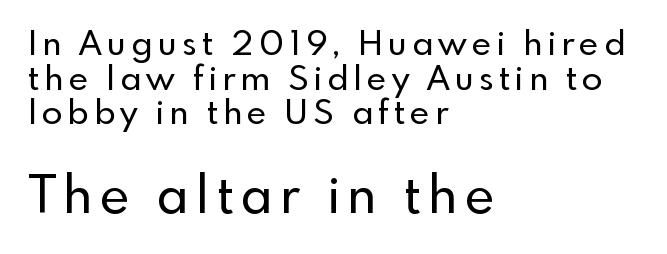
{"serif": "no", "italic": "no", "width": "normal", "x_height": "small", "monospaced": "no", "underline": "no", "align": "left", "line_spacing": "tight", "line_spacing_ratio": 1.02, "larger_block": "second", "size_ratio": 1.5, "glyph_px": 51}
